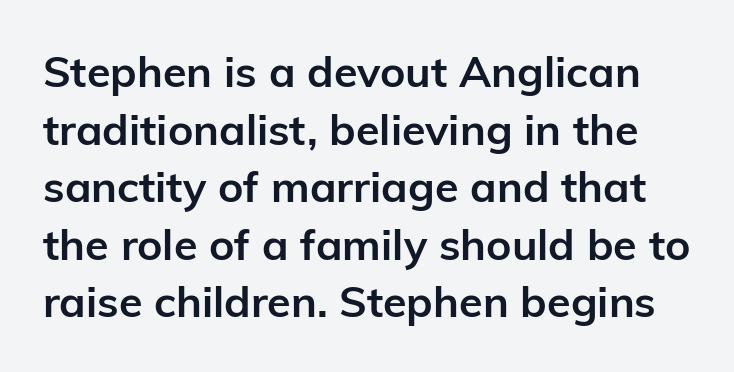
The image shows 43 px semibold sans-serif type, upright; set normal line spacing (1.34x), normal letter spacing, not underlined; low stroke contrast and a medium x-height.
